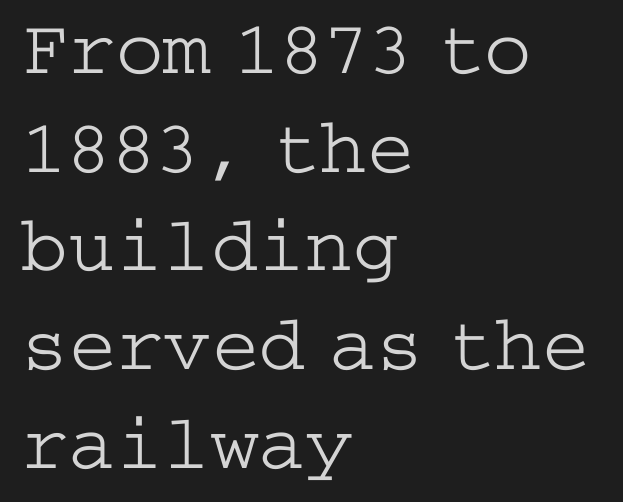
Honestly, the row spacing looks completely unremarkable. The glyphs in this specimen are seriffed. This rendering leaves character spacing at its baseline value. Ascenders rise straight up at ninety degrees. A student would call this left alignment; a typographer would say flush left, rag right.
